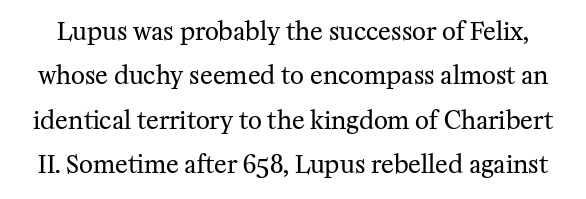
{"italic": "no", "bold": "no", "underline": "no", "line_spacing_ratio": 1.85, "letter_spacing": "normal", "letter_spacing_em": 0.0, "glyph_px": 24}
